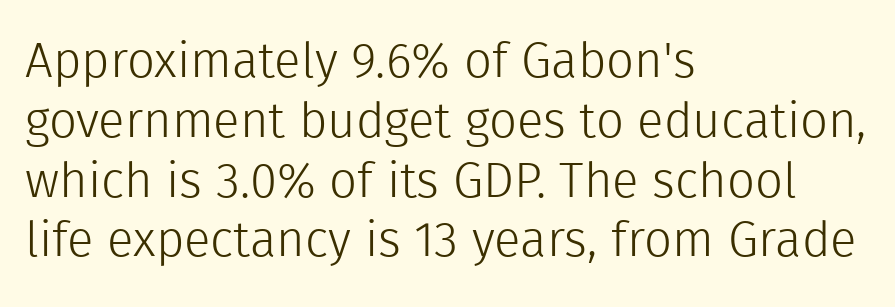
Characters follow at the spacing the type designer built in. The zone under the glyphs is completely vacant. Nope, no serifs anywhere on these letters. Ink coverage per letter is moderate at most.
